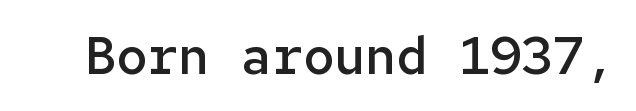
{"serif": "no", "italic": "no", "bold": "semi", "weight": "semibold", "width": "normal", "stroke_contrast": "low", "x_height": "medium", "monospaced": "yes", "underline": "no", "letter_spacing": "normal", "letter_spacing_em": 0.0, "glyph_px": 52}
